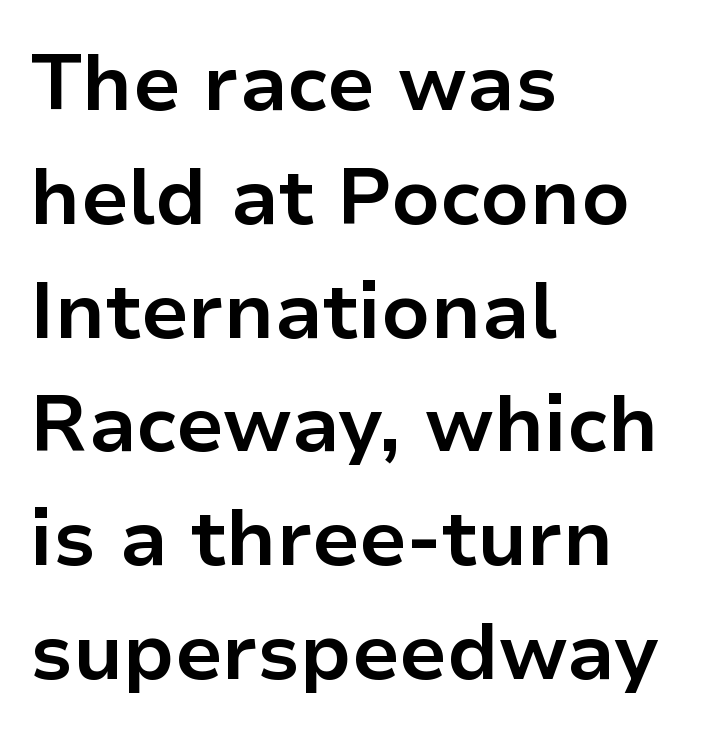
{"serif": "no", "italic": "no", "bold": "yes", "weight": "bold", "width": "normal", "stroke_contrast": "low", "x_height": "medium", "monospaced": "no", "underline": "no", "align": "left", "line_spacing": "normal", "line_spacing_ratio": 1.44, "letter_spacing": "normal", "letter_spacing_em": 0.0, "glyph_px": 79}
